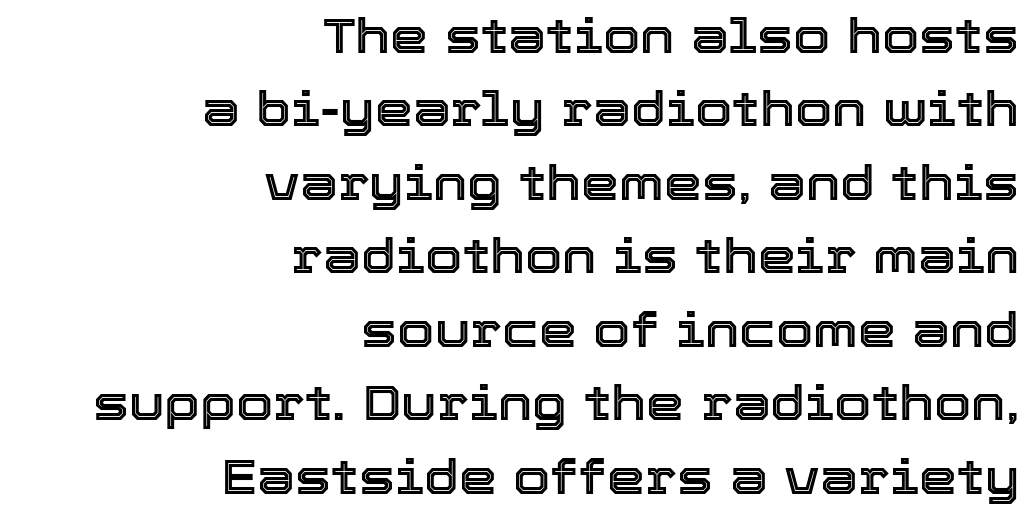
The image shows 48 px text type, upright; set right-aligned, normal line spacing (1.53x), normal letter spacing, not underlined; a medium x-height.
